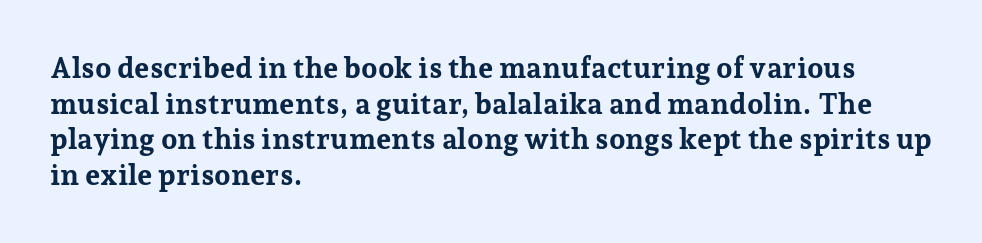
The image shows 29 px bold serif type, upright; set left-aligned, line spacing 1.23x, normal letter spacing, not underlined; low stroke contrast and a medium x-height.
